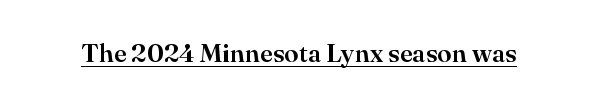
Q: Is the text italic (slanted)? A: No, it is upright.
Q: Is the text underlined? A: Yes.
Q: Is the spacing between letters normal or unusually wide? A: Normal.
